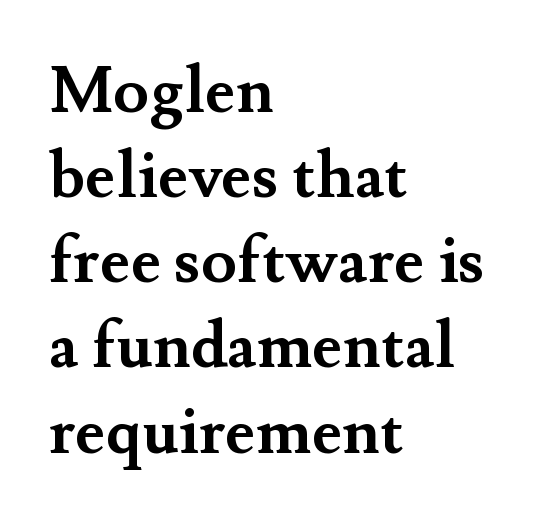
{"serif": "yes", "italic": "no", "bold": "yes", "weight": "semibold", "width": "normal", "stroke_contrast": "medium", "x_height": "small", "monospaced": "no", "underline": "no", "align": "left", "line_spacing": "normal", "line_spacing_ratio": 1.31, "letter_spacing": "normal", "letter_spacing_em": 0.0, "glyph_px": 65}
